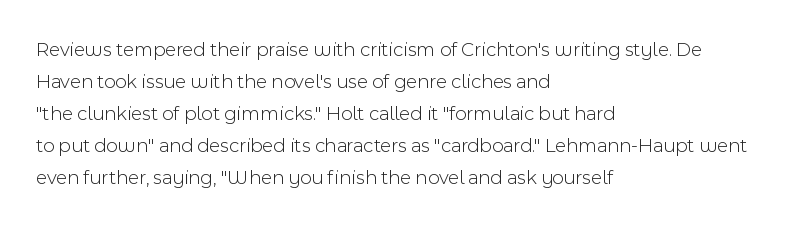
{"italic": "no", "bold": "no", "underline": "no", "align": "left", "line_spacing": "normal", "line_spacing_ratio": 1.6, "letter_spacing": "normal", "letter_spacing_em": 0.0, "glyph_px": 20}
